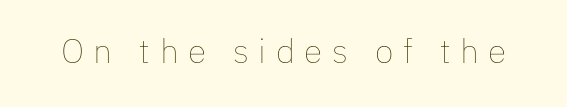
{"italic": "no", "bold": "no", "weight": "thin", "width": "normal", "stroke_contrast": "low", "x_height": "medium", "monospaced": "no", "underline": "no", "letter_spacing": "wide", "letter_spacing_em": 0.28, "glyph_px": 34}
